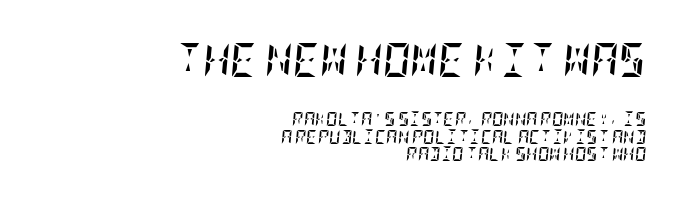
Q: Is the text bold? A: Yes.
Q: Is the text italic (slanted)? A: Yes, it leans right by about 5 degrees.
Q: Is the text underlined? A: No.
Q: How is the paragraph aligned? A: Right-aligned.
Q: Is the spacing between letters normal or unusually wide? A: Normal.
Q: Which block of text is set in a larger size, the first (top) or the second (bottom)? A: The first (top) one.
Q: Width (condensed, normal, or wide)? A: Condensed.
Q: Stroke contrast? A: Low.
Q: x-height? A: Large.
